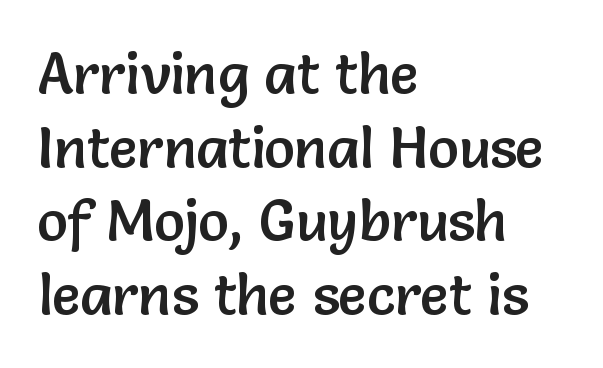
The image shows 57 px sans-serif type, upright; set left-aligned, normal line spacing (1.29x), normal letter spacing, not underlined; low stroke contrast and a medium x-height.
